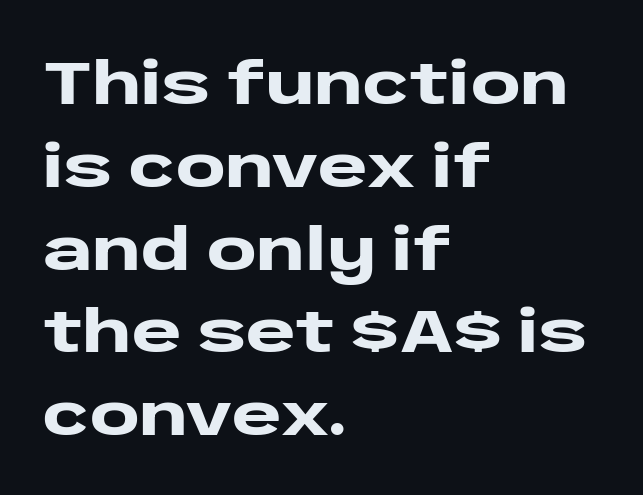
Q: Is the text bold? A: Yes.
Q: Is the text italic (slanted)? A: No, it is upright.
Q: Is the typeface a serif or a sans-serif typeface? A: Sans-serif.
Q: Is the text underlined? A: No.
Q: How is the paragraph aligned? A: Left-aligned.
Q: Is the spacing between letters normal or unusually wide? A: Normal.
Q: Is the spacing between lines tight, normal or loose? A: Normal.
Q: Width (condensed, normal, or wide)? A: Wide.
Q: Stroke contrast? A: Low.
Q: x-height? A: Large.
Q: Monospaced? A: No.
